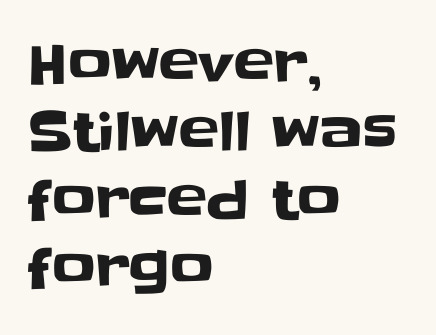
All the whitespace from short lines collects on the right. Proportional: the letters do not fall into vertical columns. Does the leading feel generous? No, just average. Short note: letters normally spaced. The typeface chosen for these lines omits serifs. Each row of text sits above clean, open space.
